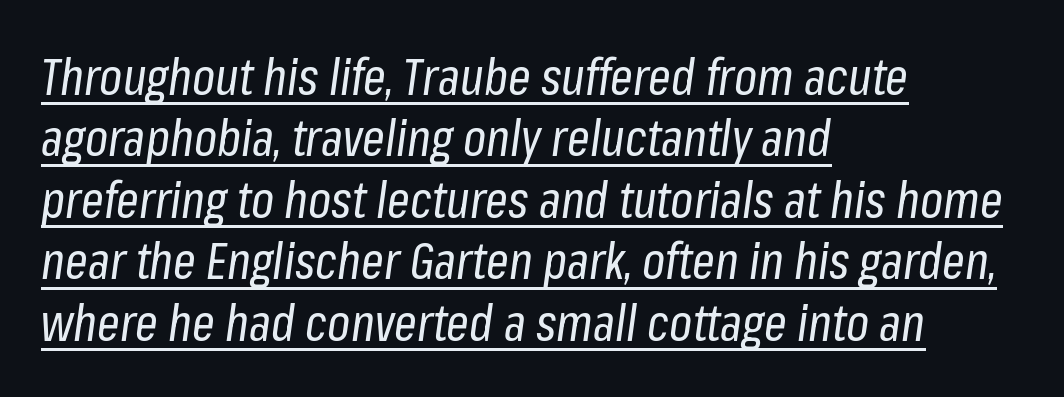
Proportional: the letters do not fall into vertical columns. The characters are drawn with everyday or finer stroke widths. Honestly, the letter spacing is just normal — you wouldn't notice it. You can tell it's italic because the verticals aren't actually vertical. Honestly, the underline is the first thing you notice here. Reading down the block, your eye returns to a fixed left position each line.
